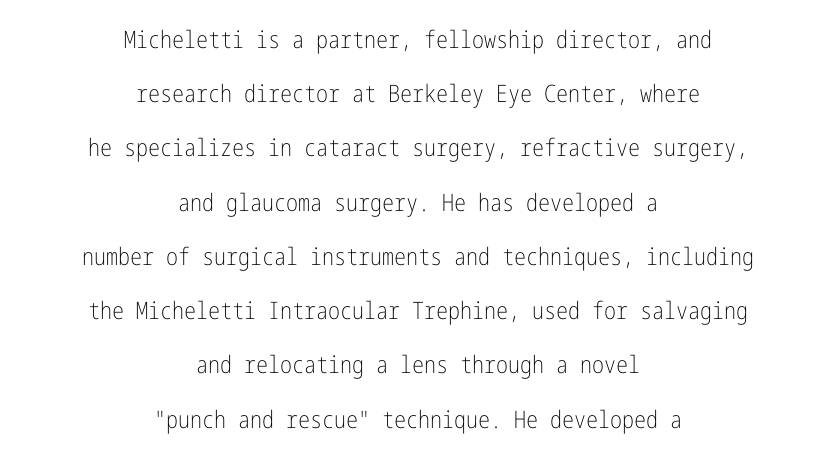
{"italic": "no", "bold": "no", "underline": "no", "align": "center", "line_spacing": "loose", "line_spacing_ratio": 2.26, "letter_spacing": "normal", "letter_spacing_em": 0.0, "glyph_px": 24}
